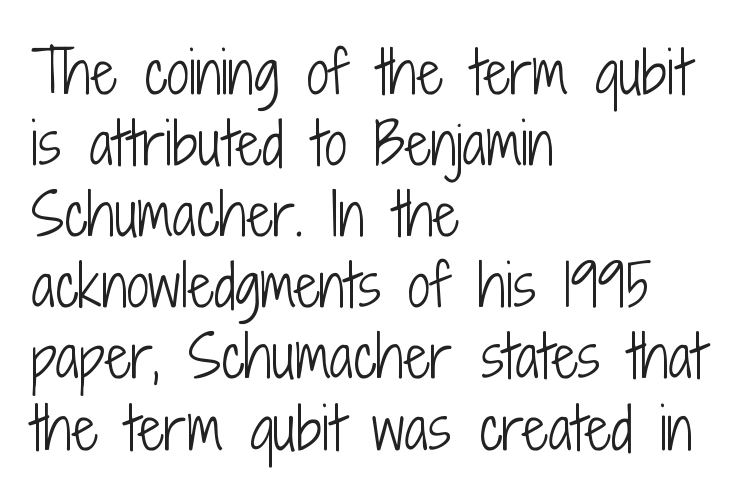
Q: Is the text bold? A: No.
Q: Is the text italic (slanted)? A: No, it is upright.
Q: Is the typeface a serif or a sans-serif typeface? A: Sans-serif.
Q: Is the text underlined? A: No.
Q: How is the paragraph aligned? A: Left-aligned.
Q: Is the spacing between letters normal or unusually wide? A: Normal.
Q: Is the spacing between lines tight, normal or loose? A: Normal.
Q: Width (condensed, normal, or wide)? A: Condensed.
Q: Stroke contrast? A: Low.
Q: x-height? A: Medium.
Q: Monospaced? A: No.
